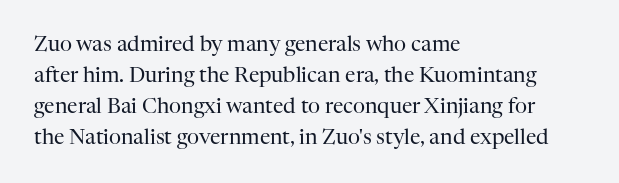
{"italic": "no", "bold": "no", "underline": "no", "align": "left", "line_spacing": "normal", "line_spacing_ratio": 1.47, "letter_spacing": "normal", "letter_spacing_em": 0.0, "glyph_px": 21}
